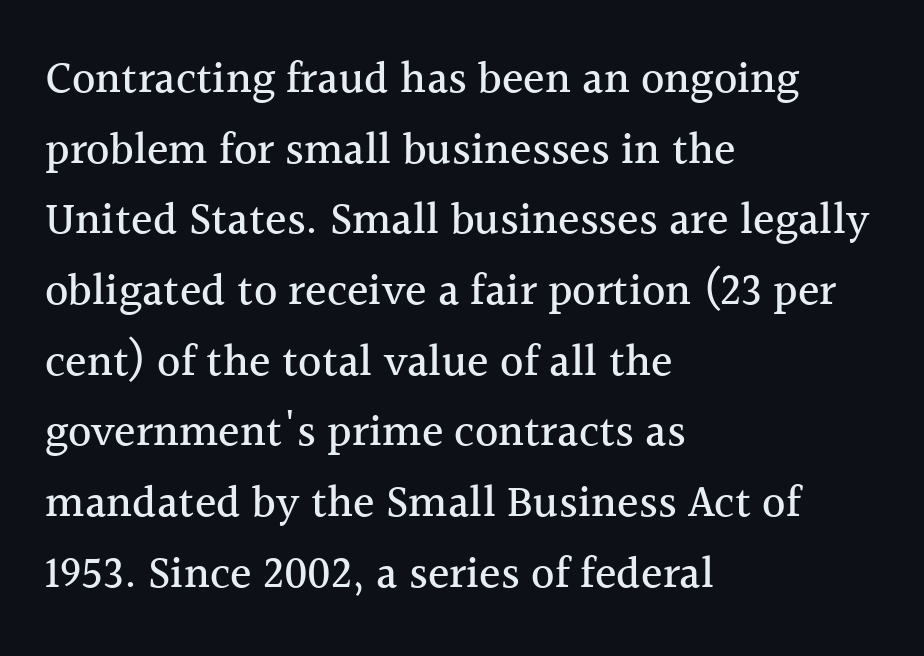
The image shows 45 px serif type, upright; set left-aligned, normal line spacing (1.57x), normal letter spacing, not underlined; a medium x-height.
